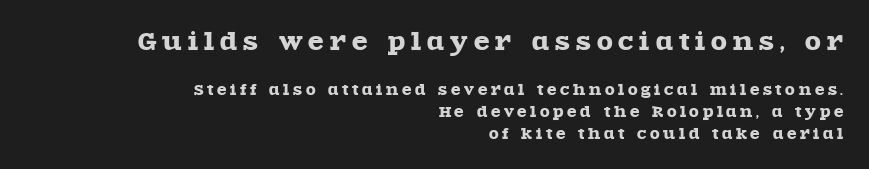
Substantial extra tracking has been applied to these lines. Quick note: interline space is typical. Check under the words: just untouched page. Typeset ragged left — the right edge is the straight one.
